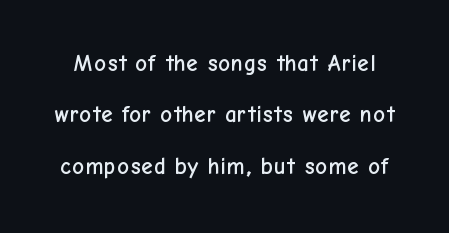
Observe the ordinary spacing: letters are neighbours, not strangers. Ascenders rise straight up at ninety degrees. A typesetter would call this leading open, well beyond the default. The foot of each line stays bare and open.
